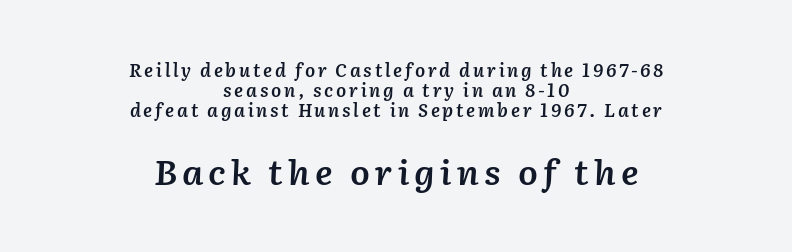
Q: Is the text bold? A: Semi-bold.
Q: Is the text italic (slanted)? A: Yes, it leans right by about 2 degrees.
Q: Is the text underlined? A: No.
Q: How is the paragraph aligned? A: Centered.
Q: Is the spacing between lines tight, normal or loose? A: Tight.
Q: Which block of text is set in a larger size, the first (top) or the second (bottom)? A: The second (bottom) one.
Q: Width (condensed, normal, or wide)? A: Normal.
Q: Stroke contrast? A: Low.
Q: x-height? A: Medium.
Q: Monospaced? A: No.
